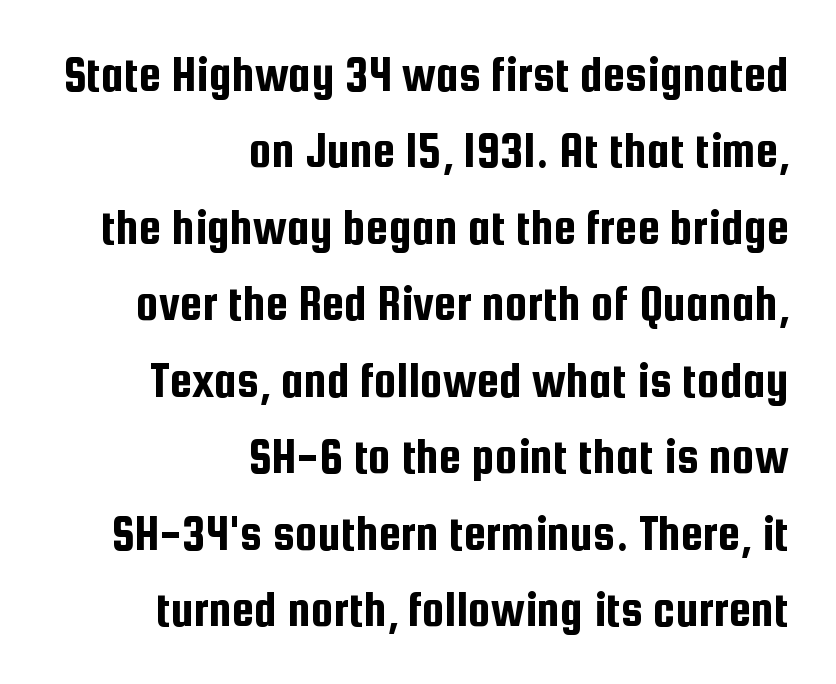
{"serif": "no", "italic": "no", "width": "condensed", "stroke_contrast": "low", "x_height": "medium", "monospaced": "no", "underline": "no", "align": "right", "line_spacing": "normal", "line_spacing_ratio": 1.5, "letter_spacing": "normal", "letter_spacing_em": 0.0, "glyph_px": 51}
